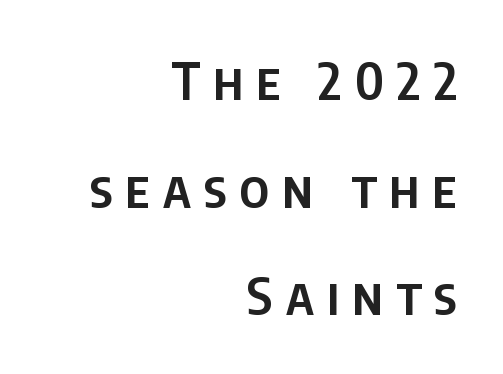
The image shows 52 px semibold, condensed sans-serif type, upright; set right-aligned, loose line spacing (2.07x), unusually wide letter spacing (+0.25 em), not underlined; low stroke contrast and a large x-height.
